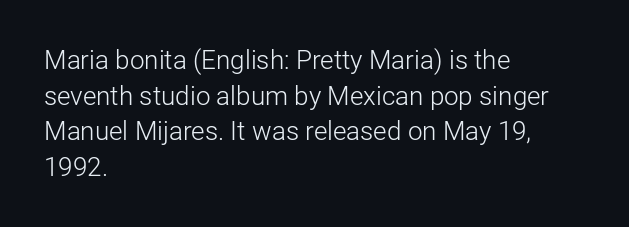
Q: Is the text bold? A: No.
Q: Is the text italic (slanted)? A: No, it is upright.
Q: Is the text underlined? A: No.
Q: How is the paragraph aligned? A: Left-aligned.
Q: Is the spacing between letters normal or unusually wide? A: Normal.
Q: Is the spacing between lines tight, normal or loose? A: Normal.
